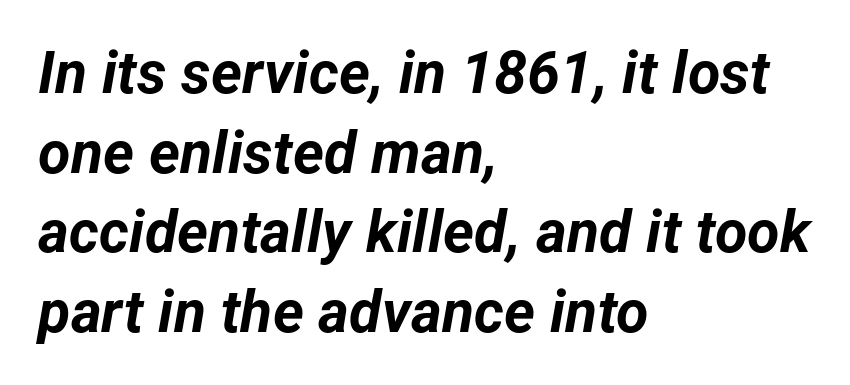
Q: Is the text bold? A: Yes.
Q: Is the text italic (slanted)? A: Yes, it leans right by about 12 degrees.
Q: Is the text underlined? A: No.
Q: How is the paragraph aligned? A: Left-aligned.
Q: Is the spacing between letters normal or unusually wide? A: Normal.
Q: Is the spacing between lines tight, normal or loose? A: Normal.
Q: Width (condensed, normal, or wide)? A: Normal.
Q: Stroke contrast? A: Low.
Q: x-height? A: Medium.
Q: Monospaced? A: No.
